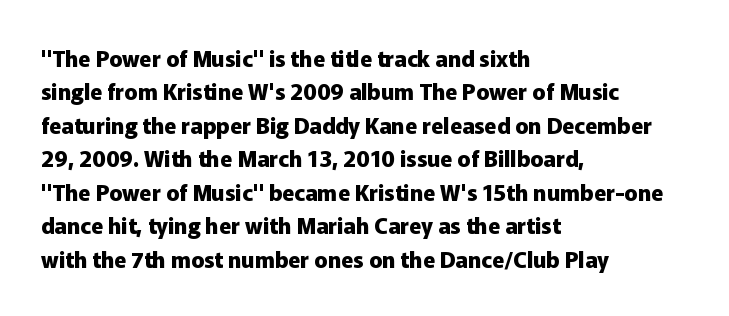
{"italic": "no", "bold": "yes", "underline": "no", "align": "left", "line_spacing": "normal", "line_spacing_ratio": 1.52, "letter_spacing": "normal", "letter_spacing_em": 0.0, "glyph_px": 22}
